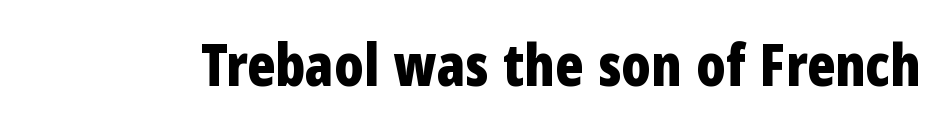
Q: Is the text bold? A: Yes.
Q: Is the text italic (slanted)? A: No, it is upright.
Q: Is the typeface a serif or a sans-serif typeface? A: Sans-serif.
Q: Is the text underlined? A: No.
Q: Is the spacing between letters normal or unusually wide? A: Normal.
Q: Width (condensed, normal, or wide)? A: Condensed.
Q: Stroke contrast? A: Low.
Q: x-height? A: Medium.
Q: Monospaced? A: No.
